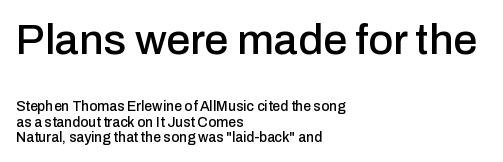
This is roman type, the default non-slanted kind. Nobody drew a line under any word here. Are there feet on the stems? There aren't — it's a sans. Short note: letters normally spaced. The rendering uses natural spacing where letterforms have individual widths.
